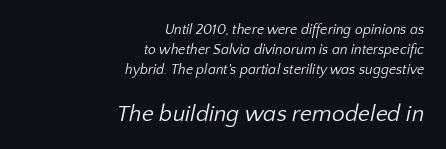
Q: Is the text bold? A: No.
Q: Is the text underlined? A: No.
Q: How is the paragraph aligned? A: Right-aligned.
Q: Is the spacing between letters normal or unusually wide? A: Normal.
Q: Is the spacing between lines tight, normal or loose? A: Normal.
Q: Which block of text is set in a larger size, the first (top) or the second (bottom)? A: The second (bottom) one.
